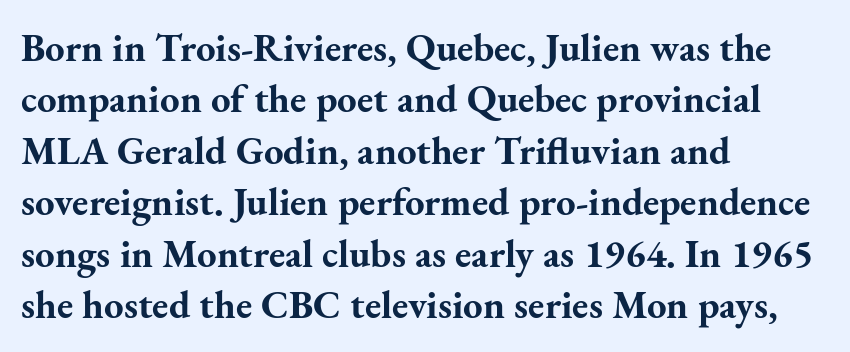
{"serif": "yes", "italic": "no", "bold": "yes", "weight": "bold", "width": "normal", "stroke_contrast": "medium", "x_height": "small", "monospaced": "no", "underline": "no", "align": "left", "line_spacing": "normal", "line_spacing_ratio": 1.32, "letter_spacing": "normal", "letter_spacing_em": 0.0, "glyph_px": 39}
